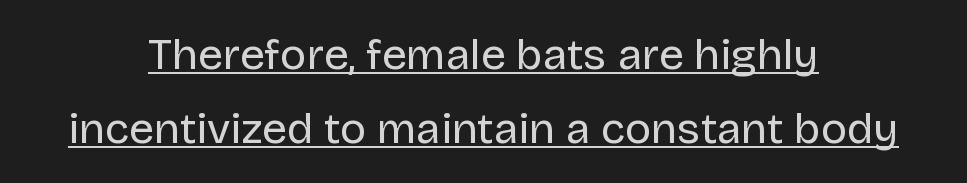
{"serif": "no", "italic": "no", "bold": "no", "weight": "regular", "width": "normal", "stroke_contrast": "low", "x_height": "large", "monospaced": "no", "underline": "yes", "align": "center", "line_spacing": "normal", "line_spacing_ratio": 1.68, "letter_spacing": "normal", "letter_spacing_em": 0.0, "glyph_px": 44}
